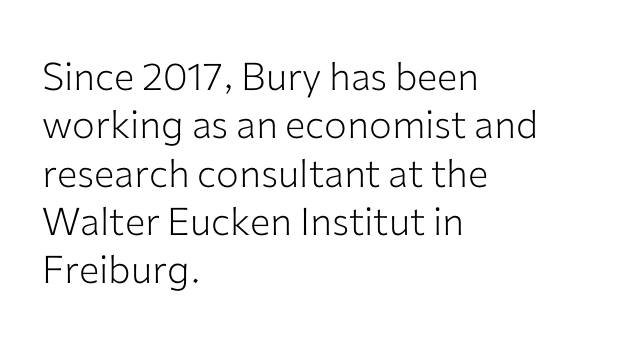
No extra ink here — the face is not bold. Italic? Not at all — the glyphs are vertical. Short note: letters normally spaced. Descenders hang freely into open space. The compositor pushed each line to the left boundary. The passage shown is typed in a proportional face where columns would drift.
